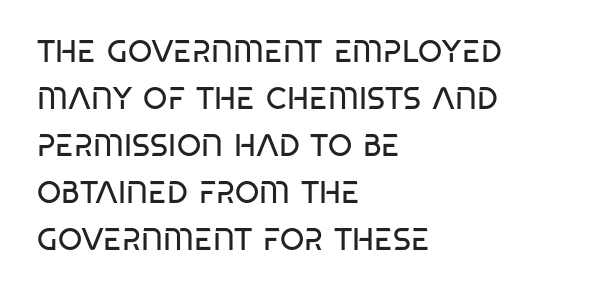
The face used here is rendered with its standard letterfit. The letters advance in unequal steps, a hallmark of proportional type. Serif or sans? Sans — the stroke terminals are bare. Quick note: interline space is typical. Bare-footed words on every line.
